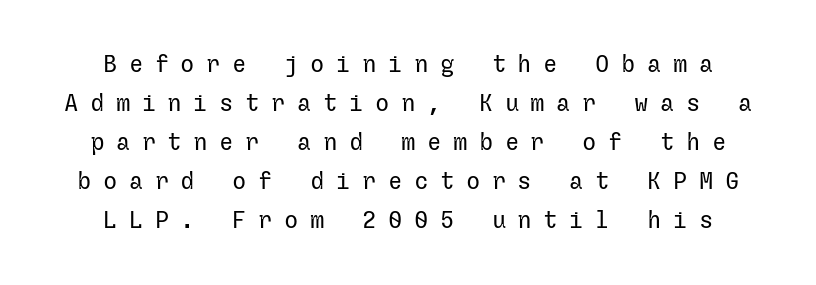
{"italic": "no", "bold": "no", "underline": "no", "line_spacing": "normal", "line_spacing_ratio": 1.62, "letter_spacing": "wide", "letter_spacing_em": 0.48, "glyph_px": 24}
